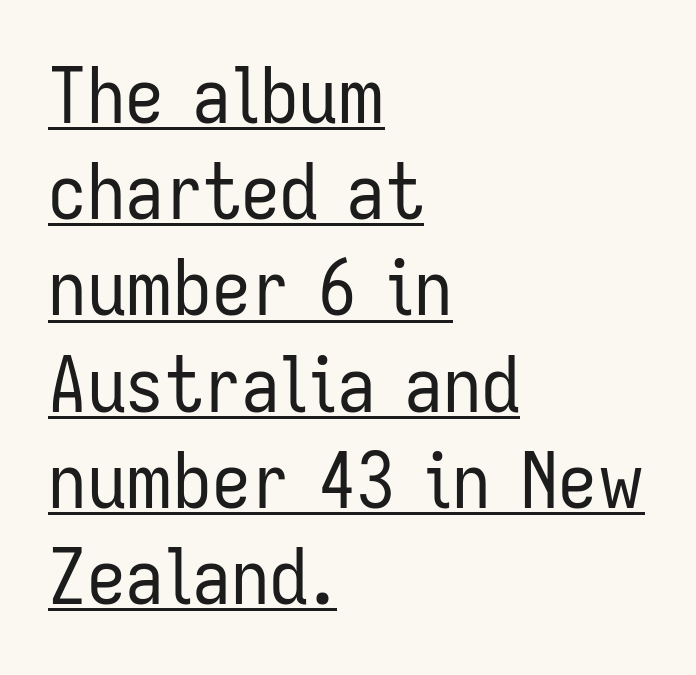
{"serif": "no", "italic": "no", "bold": "no", "weight": "regular", "width": "condensed", "stroke_contrast": "low", "x_height": "medium", "monospaced": "no", "underline": "yes", "align": "left", "line_spacing": "normal", "line_spacing_ratio": 1.25, "letter_spacing": "normal", "letter_spacing_em": 0.0, "glyph_px": 77}
